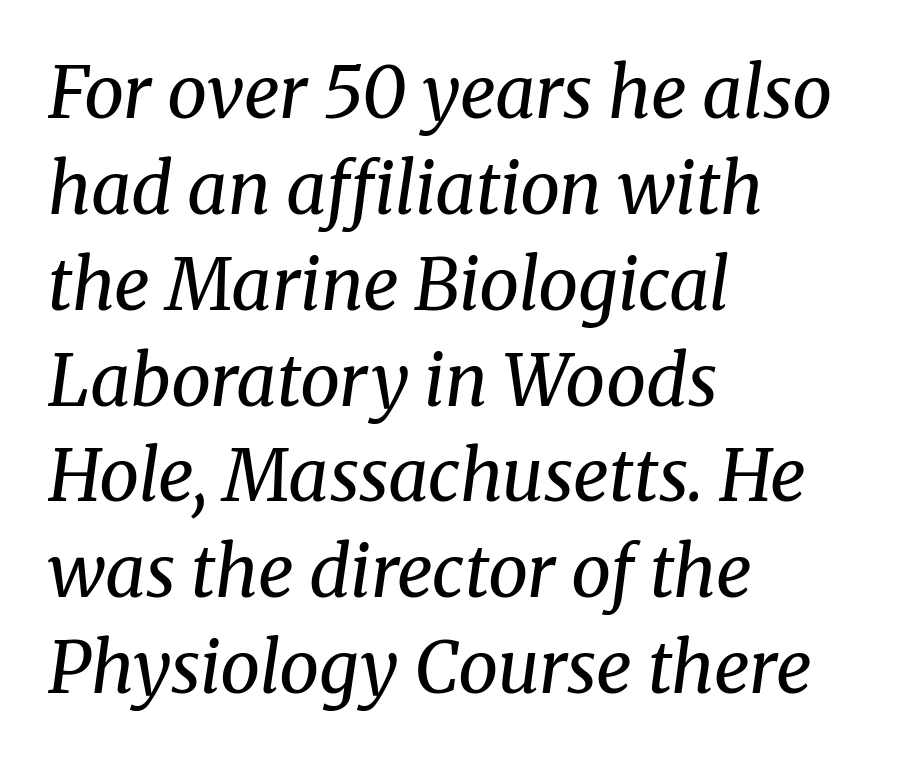
Characters follow at the spacing the type designer built in. Varying glyph widths throughout — classic text-font behaviour. Beneath every word, the page is bare. Weight class: somewhere from thin through regular. Look at the bottom of the vertical strokes: they flare into serifs here.
